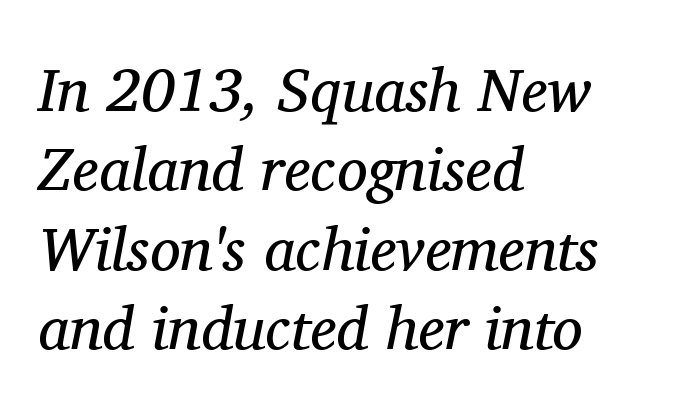
Q: Is the text bold? A: No.
Q: Is the text italic (slanted)? A: Yes, it leans right by about 11 degrees.
Q: Is the typeface a serif or a sans-serif typeface? A: Serif.
Q: Is the text underlined? A: No.
Q: How is the paragraph aligned? A: Left-aligned.
Q: Is the spacing between letters normal or unusually wide? A: Normal.
Q: Is the spacing between lines tight, normal or loose? A: Normal.
Q: Width (condensed, normal, or wide)? A: Normal.
Q: Stroke contrast? A: Medium.
Q: x-height? A: Medium.
Q: Monospaced? A: No.
